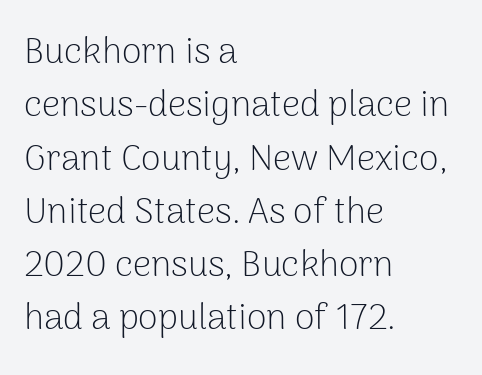
The image shows 36 px light sans-serif type, upright; set left-aligned, normal line spacing (1.48x), normal letter spacing, not underlined; low stroke contrast and a medium x-height.
